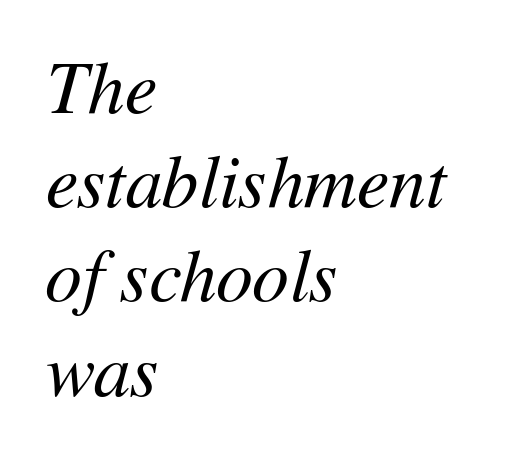
Q: Is the text bold? A: No.
Q: Is the text italic (slanted)? A: Yes, it leans right by about 11 degrees.
Q: Is the text underlined? A: No.
Q: How is the paragraph aligned? A: Left-aligned.
Q: Is the spacing between letters normal or unusually wide? A: Normal.
Q: Is the spacing between lines tight, normal or loose? A: Normal.
Q: Width (condensed, normal, or wide)? A: Normal.
Q: Stroke contrast? A: Medium.
Q: x-height? A: Medium.
Q: Monospaced? A: No.
